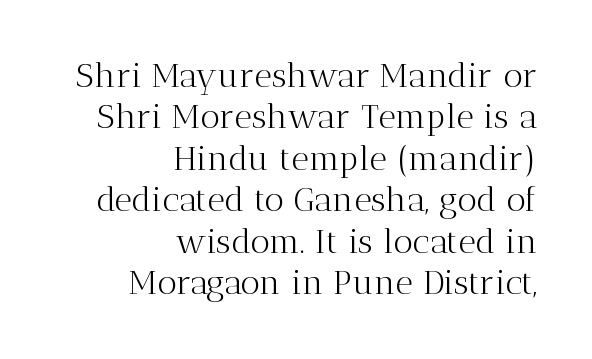
Q: Is the text bold? A: No.
Q: Is the text italic (slanted)? A: No, it is upright.
Q: Is the typeface a serif or a sans-serif typeface? A: Serif.
Q: Is the text underlined? A: No.
Q: How is the paragraph aligned? A: Right-aligned.
Q: Is the spacing between letters normal or unusually wide? A: Normal.
Q: Width (condensed, normal, or wide)? A: Normal.
Q: Stroke contrast? A: Medium.
Q: x-height? A: Medium.
Q: Monospaced? A: No.
